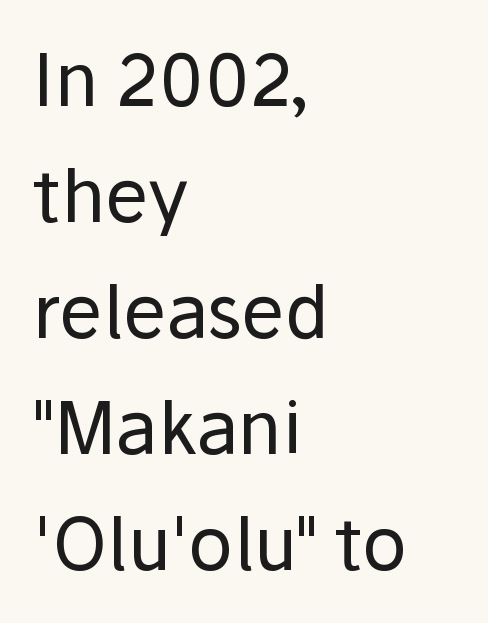
The image shows 73 px regular-weight sans-serif type, upright; set left-aligned, normal line spacing (1.59x), normal letter spacing, not underlined; low stroke contrast and a medium x-height.
